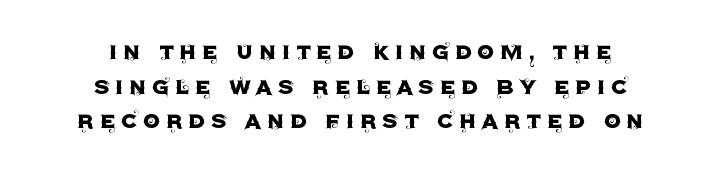
Q: Is the text italic (slanted)? A: No, it is upright.
Q: Is the text underlined? A: No.
Q: How is the paragraph aligned? A: Centered.
Q: Is the spacing between letters normal or unusually wide? A: Unusually wide.
Q: Is the spacing between lines tight, normal or loose? A: Normal.
